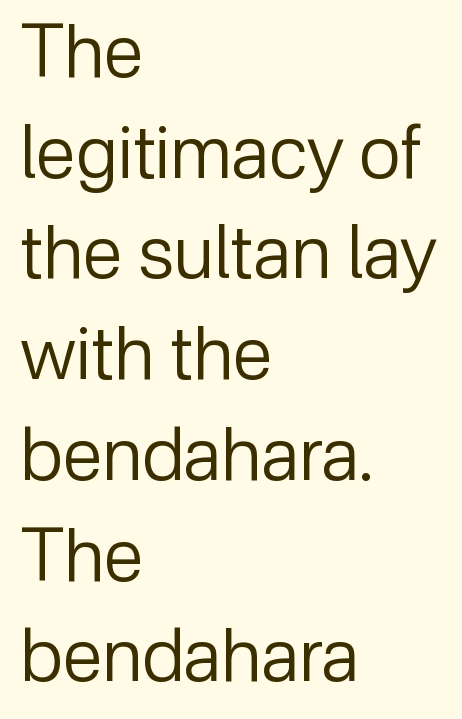
The image shows 73 px regular-weight sans-serif type, upright; set left-aligned, normal line spacing (1.38x), normal letter spacing, not underlined; low stroke contrast and a medium x-height.
